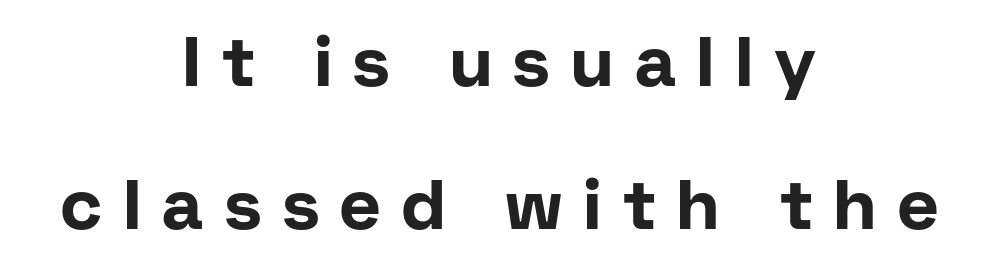
{"serif": "no", "italic": "no", "bold": "yes", "weight": "bold", "width": "normal", "stroke_contrast": "low", "x_height": "medium", "monospaced": "no", "underline": "no", "align": "center", "line_spacing": "loose", "line_spacing_ratio": 2.05, "letter_spacing": "wide", "letter_spacing_em": 0.31, "glyph_px": 70}
